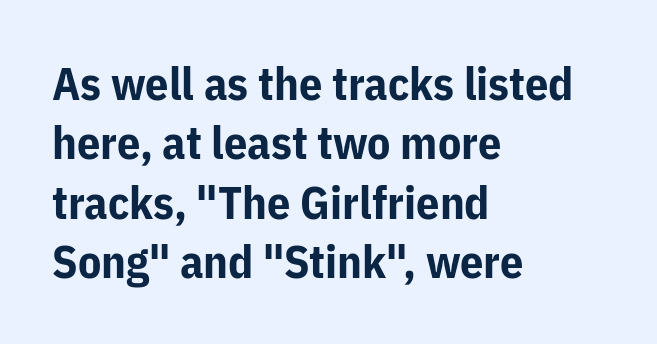
The image shows 46 px bold sans-serif type, upright; set left-aligned, normal line spacing (1.29x), normal letter spacing, not underlined; low stroke contrast and a medium x-height.
